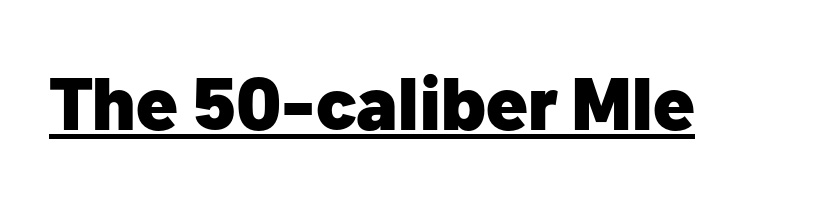
The image shows 75 px heavy sans-serif type, upright; set normal letter spacing, underlined; low stroke contrast and a medium x-height.
